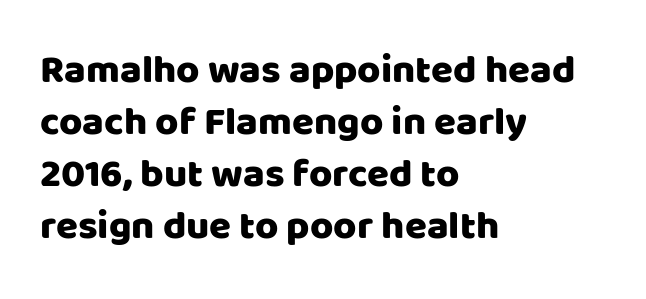
The image shows 40 px sans-serif type, upright; set left-aligned, normal line spacing (1.3x), normal letter spacing, not underlined; low stroke contrast and a large x-height.
